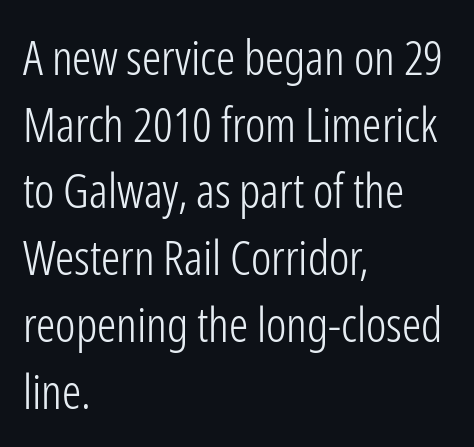
Q: Is the text bold? A: No.
Q: Is the text italic (slanted)? A: No, it is upright.
Q: Is the typeface a serif or a sans-serif typeface? A: Sans-serif.
Q: Is the text underlined? A: No.
Q: How is the paragraph aligned? A: Left-aligned.
Q: Is the spacing between letters normal or unusually wide? A: Normal.
Q: Is the spacing between lines tight, normal or loose? A: Normal.
Q: Width (condensed, normal, or wide)? A: Condensed.
Q: Stroke contrast? A: Low.
Q: x-height? A: Medium.
Q: Monospaced? A: No.
